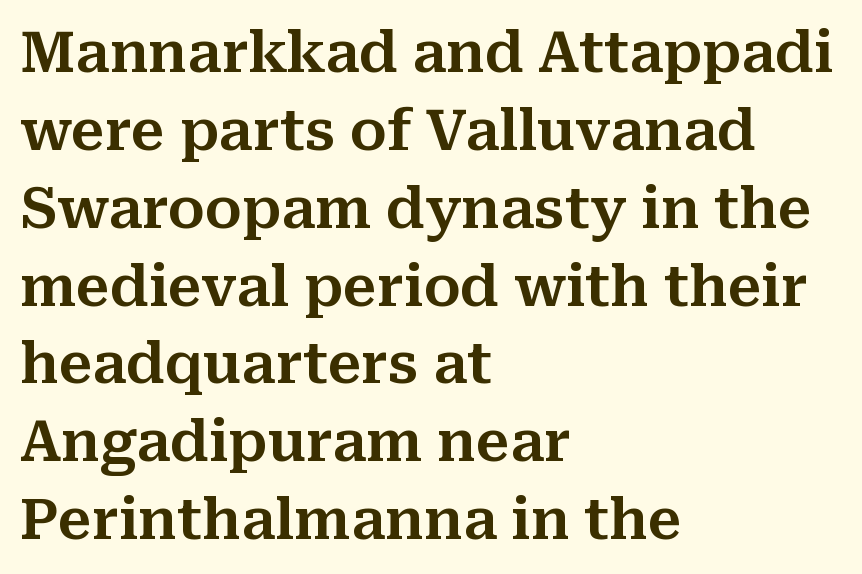
Q: Is the text italic (slanted)? A: No, it is upright.
Q: Is the typeface a serif or a sans-serif typeface? A: Serif.
Q: Is the text underlined? A: No.
Q: How is the paragraph aligned? A: Left-aligned.
Q: Is the spacing between letters normal or unusually wide? A: Normal.
Q: Is the spacing between lines tight, normal or loose? A: Normal.
Q: Width (condensed, normal, or wide)? A: Normal.
Q: Stroke contrast? A: Medium.
Q: x-height? A: Medium.
Q: Monospaced? A: No.
